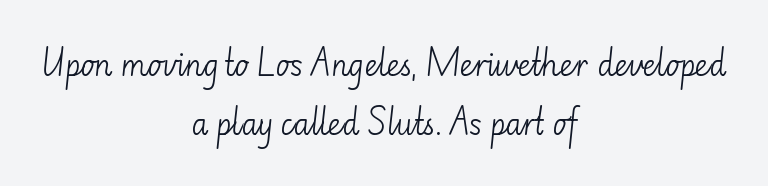
Grotesque or geometric, the face here clearly has no serifs. Honestly, the letter spacing is just normal — you wouldn't notice it. The compositor balanced each line on the midline. Nobody drew a line under any word here.
